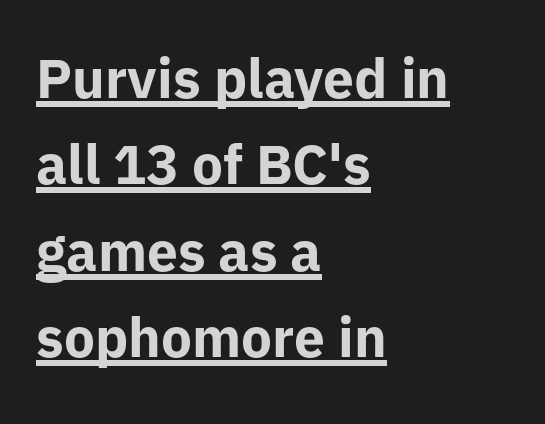
The image shows 55 px bold sans-serif type, upright; set left-aligned, normal line spacing (1.57x), normal letter spacing, underlined; low stroke contrast and a medium x-height.
